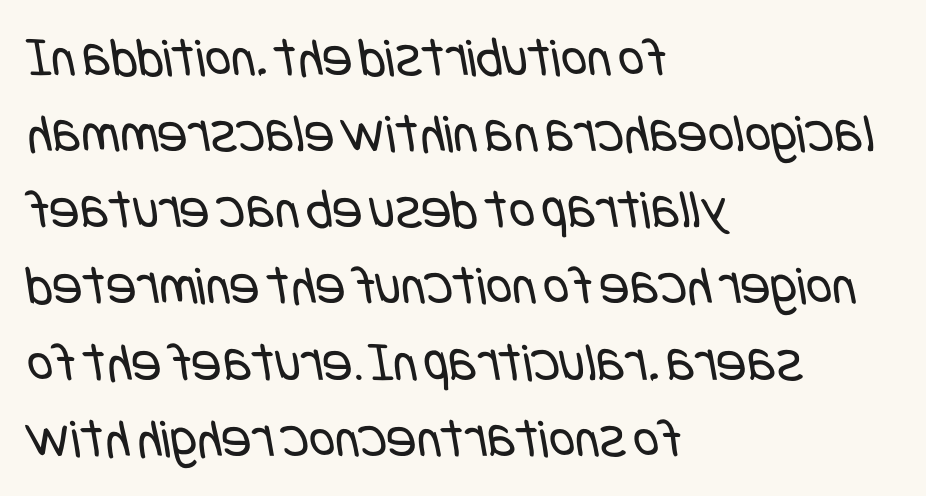
{"serif": "no", "bold": "no", "weight": "regular", "width": "condensed", "stroke_contrast": "low", "x_height": "large", "underline": "no", "align": "left", "line_spacing": "normal", "line_spacing_ratio": 1.36, "letter_spacing": "normal", "letter_spacing_em": 0.0, "glyph_px": 56}
